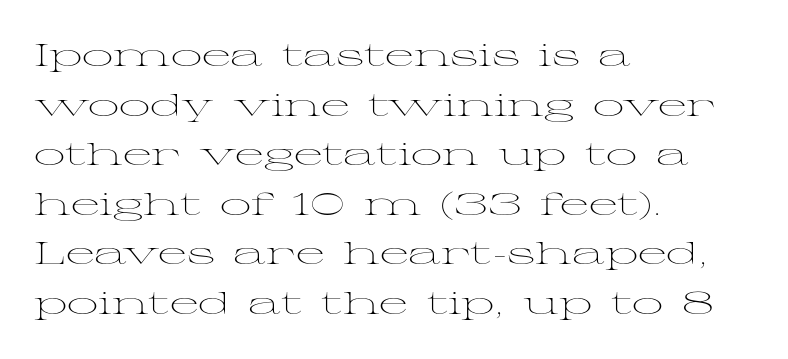
{"serif": "yes", "italic": "no", "bold": "no", "weight": "light", "width": "wide", "stroke_contrast": "medium", "x_height": "medium", "monospaced": "no", "underline": "no", "align": "left", "line_spacing": "normal", "line_spacing_ratio": 1.6, "letter_spacing": "normal", "letter_spacing_em": 0.0, "glyph_px": 31}
